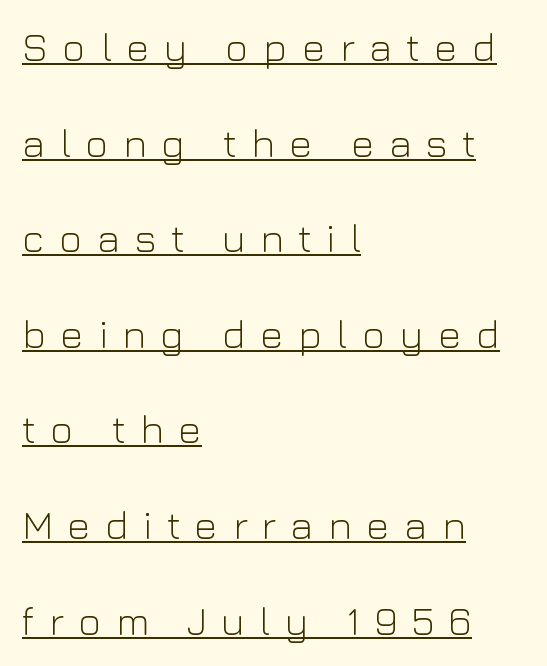
To sum up the face: it is a sans, with no serifs. Rendered with straight, roman letterforms. Here the glyphs are tracked loosely, breaking word shapes into spaced letters. A continuous stroke trails under the words, as in a hyperlink.
